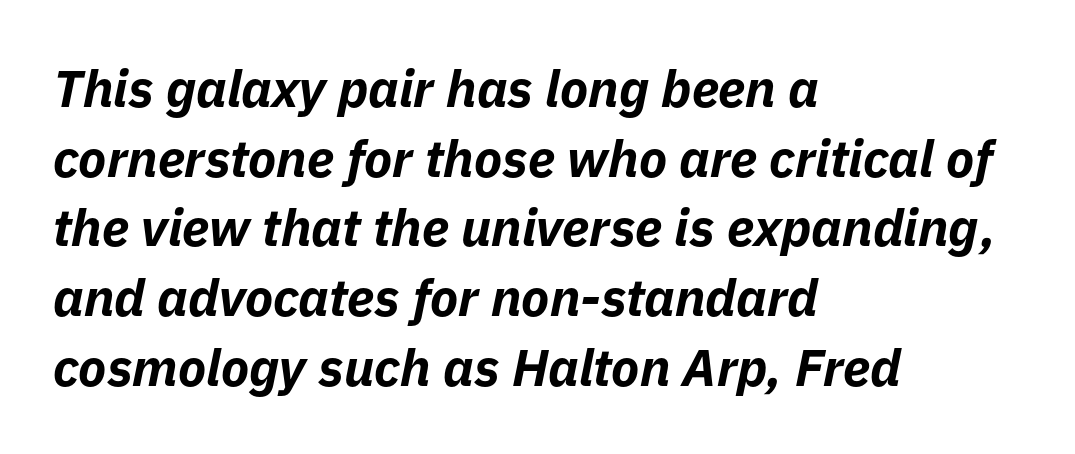
{"italic": "yes", "lean": "right", "slant_degrees": 11, "bold": "yes", "weight": "bold", "width": "normal", "stroke_contrast": "low", "x_height": "medium", "monospaced": "no", "underline": "no", "align": "left", "line_spacing": "normal", "line_spacing_ratio": 1.34, "letter_spacing": "normal", "letter_spacing_em": 0.0, "glyph_px": 52}
